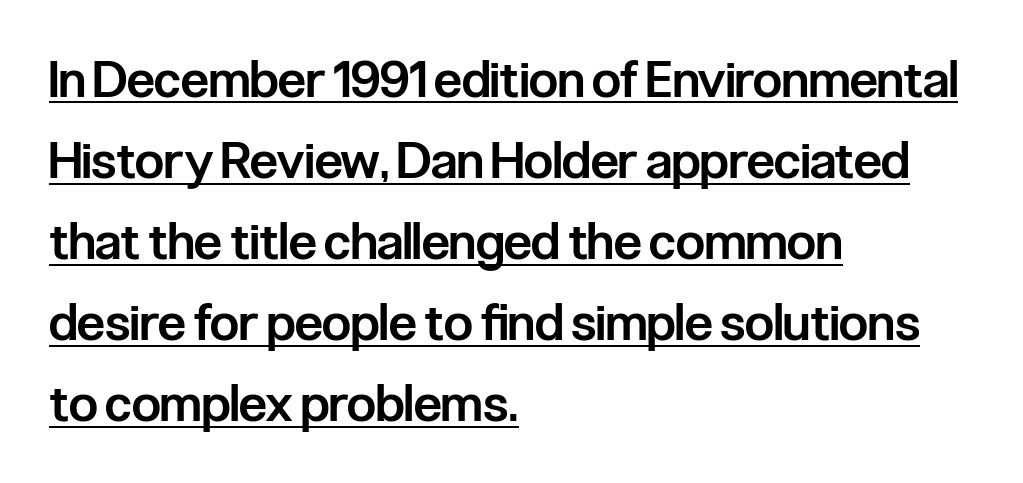
The image shows 51 px semibold, condensed sans-serif type, upright; set left-aligned, normal line spacing (1.59x), normal letter spacing, underlined; low stroke contrast and a medium x-height.
